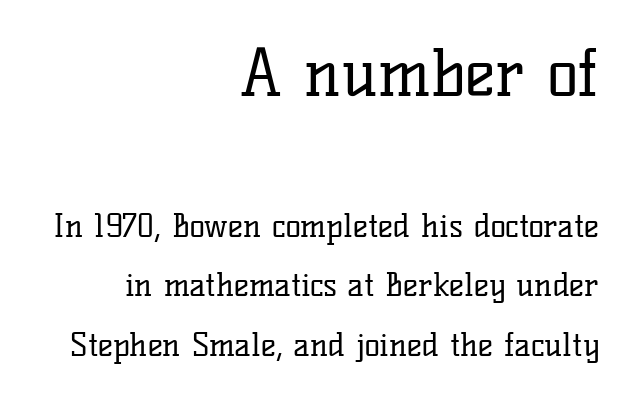
Q: Is the text bold? A: No.
Q: Is the text italic (slanted)? A: No, it is upright.
Q: Is the typeface a serif or a sans-serif typeface? A: Serif.
Q: Is the text underlined? A: No.
Q: How is the paragraph aligned? A: Right-aligned.
Q: Is the spacing between letters normal or unusually wide? A: Normal.
Q: Which block of text is set in a larger size, the first (top) or the second (bottom)? A: The first (top) one.
Q: Width (condensed, normal, or wide)? A: Normal.
Q: Stroke contrast? A: Low.
Q: x-height? A: Medium.
Q: Monospaced? A: No.
